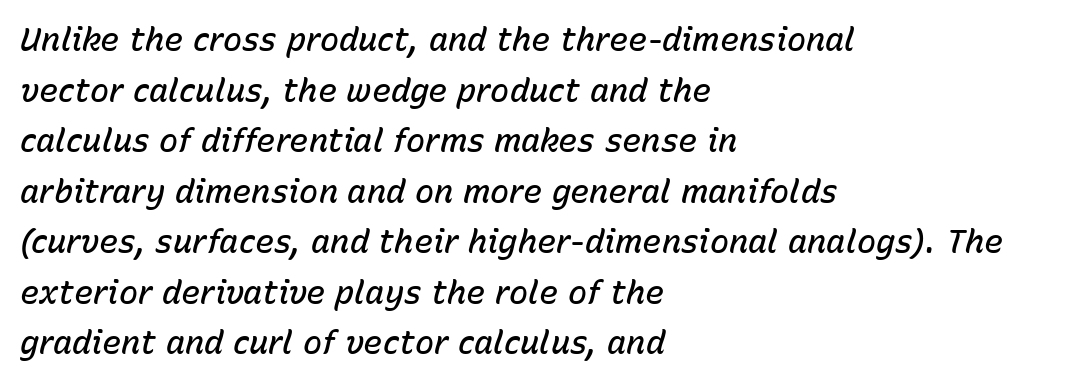
{"italic": "yes", "lean": "right", "slant_degrees": 15, "bold": "semi", "weight": "semibold", "width": "normal", "stroke_contrast": "low", "x_height": "medium", "monospaced": "no", "underline": "no", "align": "left", "line_spacing": "normal", "line_spacing_ratio": 1.58, "letter_spacing": "normal", "letter_spacing_em": 0.0, "glyph_px": 32}
